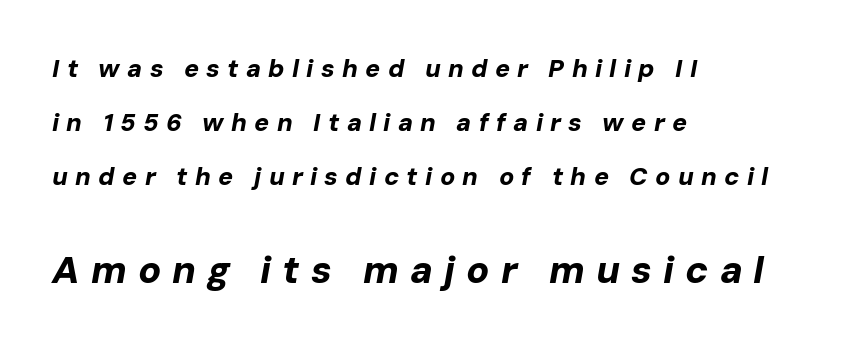
Q: Is the text bold? A: Yes.
Q: Is the text italic (slanted)? A: Yes, it leans right by about 10 degrees.
Q: Is the text underlined? A: No.
Q: How is the paragraph aligned? A: Left-aligned.
Q: Is the spacing between letters normal or unusually wide? A: Unusually wide.
Q: Is the spacing between lines tight, normal or loose? A: Loose.
Q: Which block of text is set in a larger size, the first (top) or the second (bottom)? A: The second (bottom) one.
Q: Width (condensed, normal, or wide)? A: Normal.
Q: Stroke contrast? A: Low.
Q: x-height? A: Medium.
Q: Monospaced? A: No.
